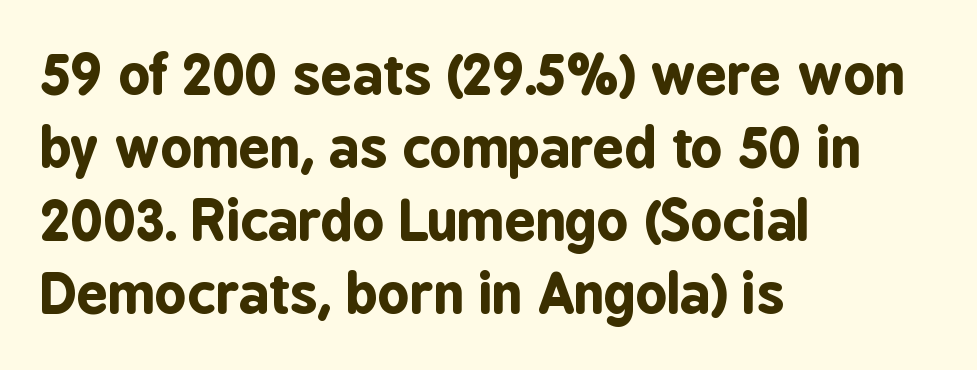
Q: Is the text bold? A: Yes.
Q: Is the text italic (slanted)? A: No, it is upright.
Q: Is the typeface a serif or a sans-serif typeface? A: Sans-serif.
Q: Is the text underlined? A: No.
Q: How is the paragraph aligned? A: Left-aligned.
Q: Is the spacing between letters normal or unusually wide? A: Normal.
Q: Is the spacing between lines tight, normal or loose? A: Normal.
Q: Width (condensed, normal, or wide)? A: Condensed.
Q: Stroke contrast? A: Low.
Q: x-height? A: Medium.
Q: Monospaced? A: No.
